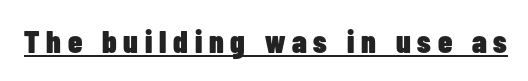
Q: Is the text bold? A: Yes.
Q: Is the text italic (slanted)? A: No, it is upright.
Q: Is the typeface a serif or a sans-serif typeface? A: Sans-serif.
Q: Is the text underlined? A: Yes.
Q: Is the spacing between letters normal or unusually wide? A: Unusually wide.
Q: Width (condensed, normal, or wide)? A: Condensed.
Q: Stroke contrast? A: Low.
Q: x-height? A: Medium.
Q: Monospaced? A: No.
